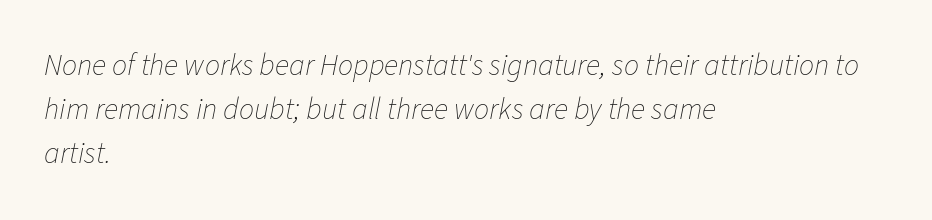
{"italic": "yes", "lean": "right", "slant_degrees": 11, "bold": "no", "weight": "thin", "width": "normal", "stroke_contrast": "low", "x_height": "medium", "monospaced": "no", "underline": "no", "align": "left", "line_spacing": "normal", "line_spacing_ratio": 1.47, "letter_spacing": "normal", "letter_spacing_em": 0.0, "glyph_px": 30}
